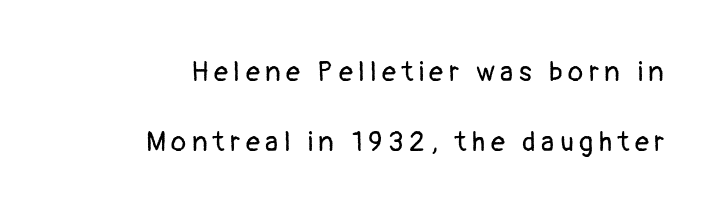
Short note: letters widely spaced. The letters carry no serifs — their stems end cleanly without finishing strokes. Underlining? Definitely not there. Here the designer chose a conventional face with non-uniform glyph widths.
